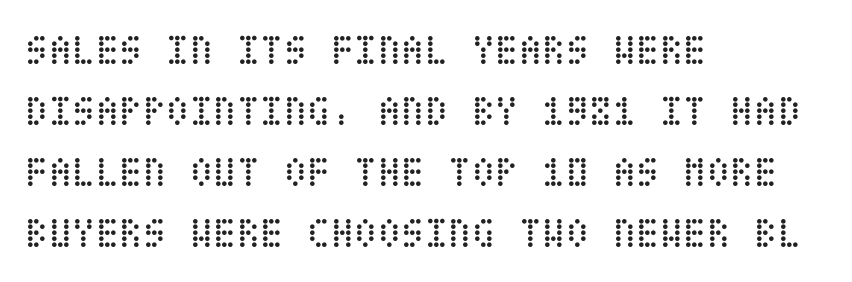
The image shows 43 px regular-weight, condensed type, upright; set left-aligned, normal line spacing (1.42x), normal letter spacing, not underlined; low stroke contrast and a large x-height.
